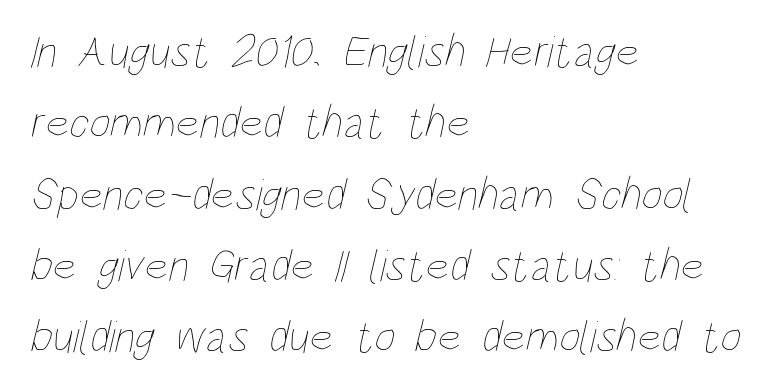
The image shows 46 px thin, condensed type; set left-aligned, normal line spacing (1.55x), normal letter spacing, not underlined; low stroke contrast and a large x-height.
